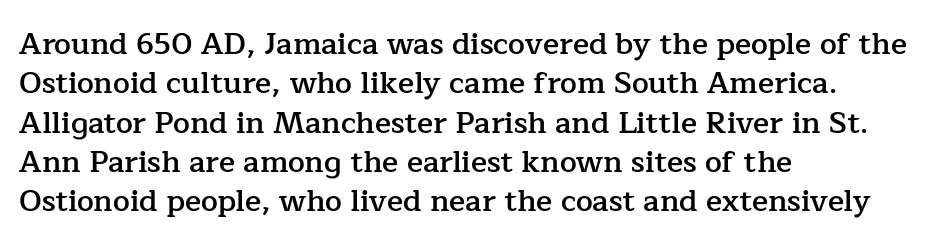
The image shows 30 px semibold serif type, upright; set left-aligned, normal line spacing (1.31x), normal letter spacing, not underlined; low stroke contrast and a medium x-height.
